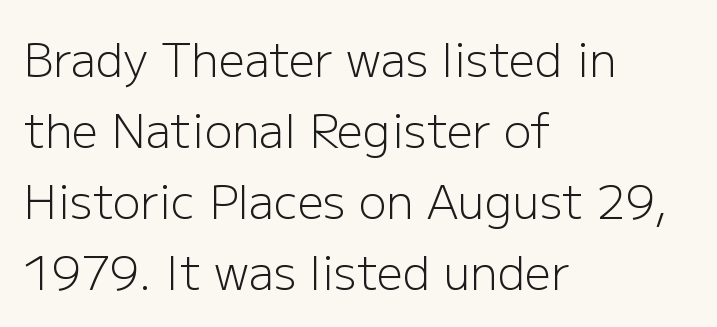
The lettering stays uniformly vertical, giving the passage a roman look. Inter-character spacing is left at the font's built-in metrics. Notice how descenders clear the ascenders below comfortably — that's standard leading. Is this a fixed-width face? No — the glyphs have proportional, varying widths.
